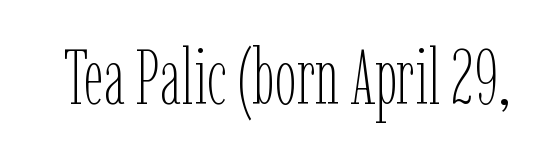
Q: Is the text bold? A: No.
Q: Is the text italic (slanted)? A: No, it is upright.
Q: Is the text underlined? A: No.
Q: Is the spacing between letters normal or unusually wide? A: Normal.
Q: Width (condensed, normal, or wide)? A: Condensed.
Q: Stroke contrast? A: Low.
Q: x-height? A: Medium.
Q: Monospaced? A: No.
